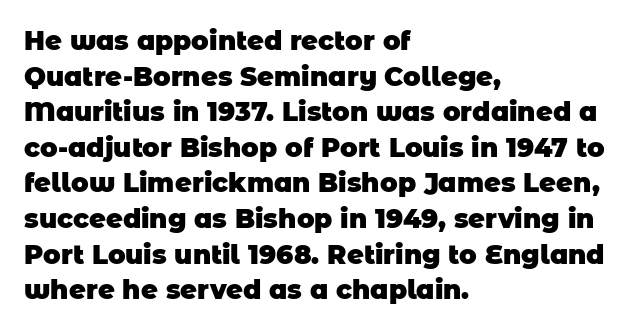
Q: Is the text bold? A: Yes.
Q: Is the text underlined? A: No.
Q: How is the paragraph aligned? A: Left-aligned.
Q: Is the spacing between letters normal or unusually wide? A: Normal.
Q: Is the spacing between lines tight, normal or loose? A: Normal.
